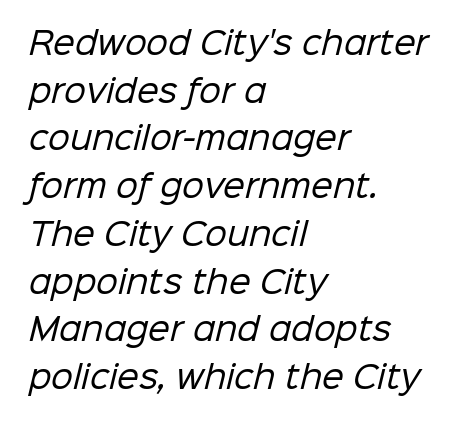
{"serif": "no", "bold": "no", "weight": "regular", "width": "normal", "stroke_contrast": "low", "x_height": "medium", "monospaced": "no", "underline": "no", "align": "left", "line_spacing": "normal", "line_spacing_ratio": 1.54, "letter_spacing": "normal", "letter_spacing_em": 0.0, "glyph_px": 31}
